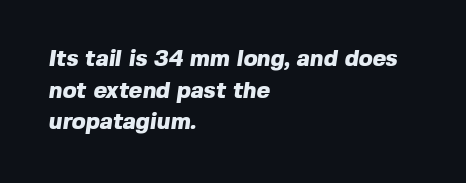
The tracking reads as untouched default to a designer's eye. Each row of text sits above clean, open space. Reading down the block, your eye returns to a fixed left position each line. The rendering uses a moderate line-height, typical for paragraphs. You'd pick this weight for a headline — it's a proper bold.
